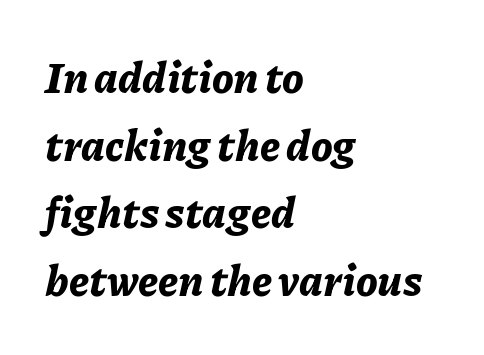
Q: Is the text bold? A: Yes.
Q: Is the text italic (slanted)? A: Yes, it leans right by about 11 degrees.
Q: Is the text underlined? A: No.
Q: How is the paragraph aligned? A: Left-aligned.
Q: Is the spacing between letters normal or unusually wide? A: Normal.
Q: Is the spacing between lines tight, normal or loose? A: Normal.
Q: Width (condensed, normal, or wide)? A: Normal.
Q: Stroke contrast? A: Low.
Q: x-height? A: Medium.
Q: Monospaced? A: No.
